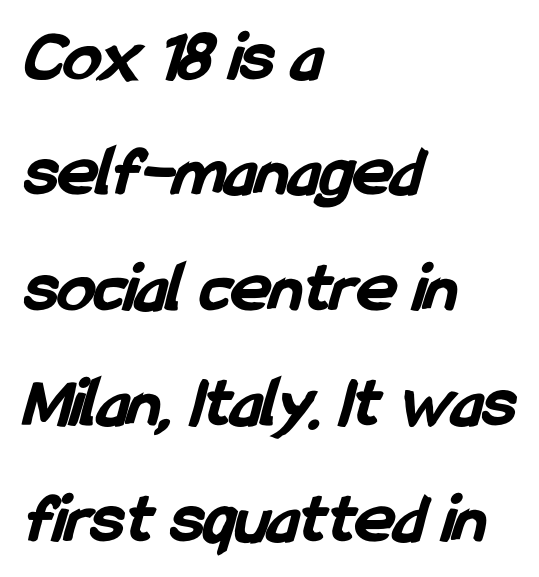
Summary of vertical rhythm: regular, with standard interline spacing. No extra tracking has been applied to these lines. The passage shown is typed in a proportional face where columns would drift. The area under the type is left untouched.
